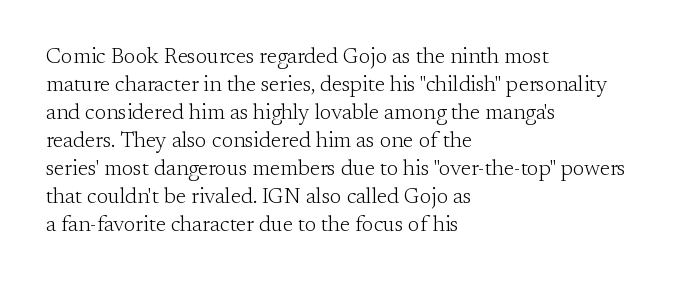
{"italic": "no", "bold": "no", "underline": "no", "align": "left", "line_spacing": "normal", "line_spacing_ratio": 1.27, "letter_spacing": "normal", "letter_spacing_em": 0.0, "glyph_px": 22}
